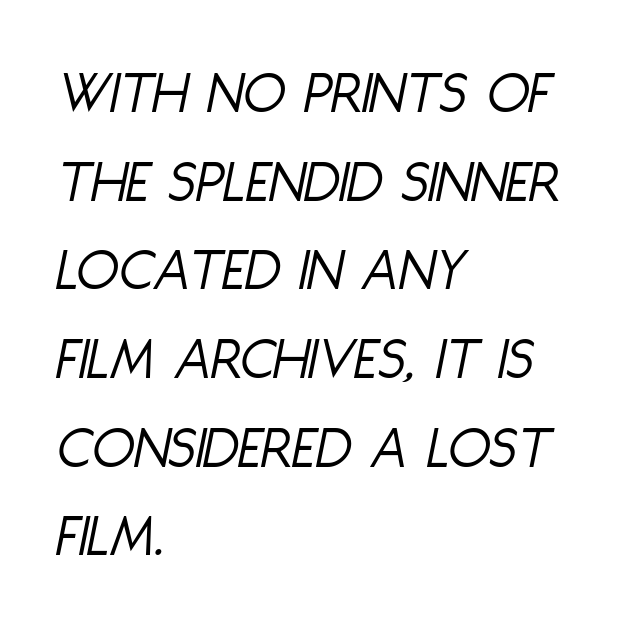
{"italic": "yes", "lean": "right", "slant_degrees": 11, "bold": "no", "weight": "light", "width": "condensed", "stroke_contrast": "low", "x_height": "large", "monospaced": "no", "underline": "no", "align": "left", "line_spacing": "normal", "line_spacing_ratio": 1.43, "letter_spacing": "normal", "letter_spacing_em": 0.0, "glyph_px": 62}
